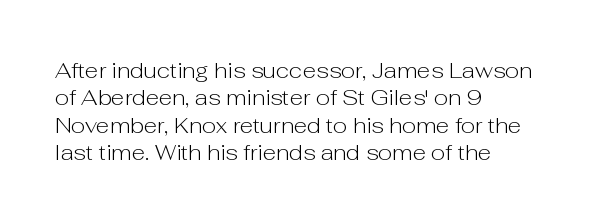
{"italic": "no", "bold": "no", "underline": "no", "align": "left", "line_spacing": "normal", "line_spacing_ratio": 1.25, "letter_spacing": "normal", "letter_spacing_em": 0.0, "glyph_px": 22}
